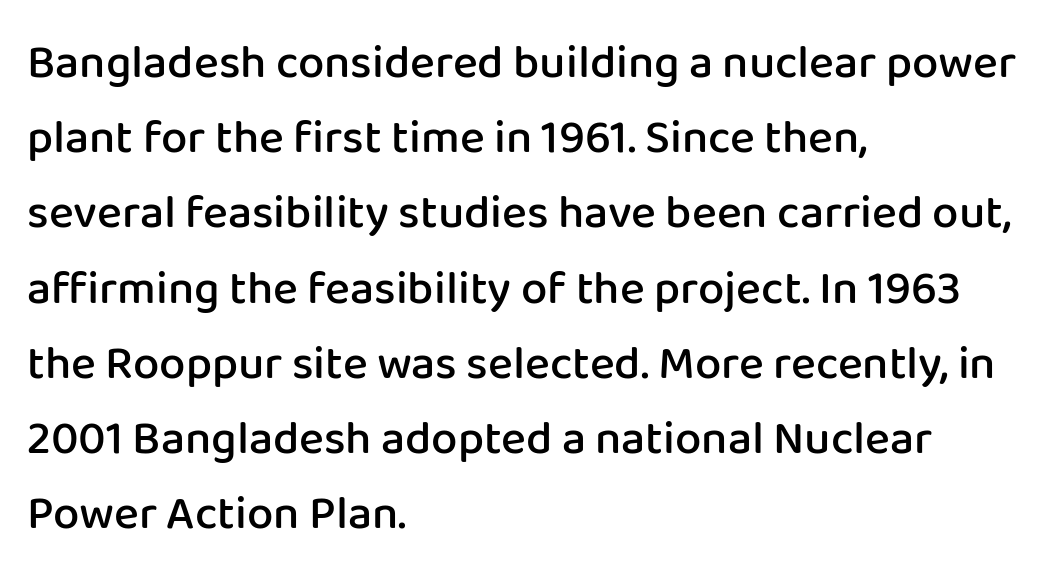
The image shows 47 px semibold sans-serif type, upright; set left-aligned, normal line spacing (1.6x), normal letter spacing, not underlined; low stroke contrast and a medium x-height.
